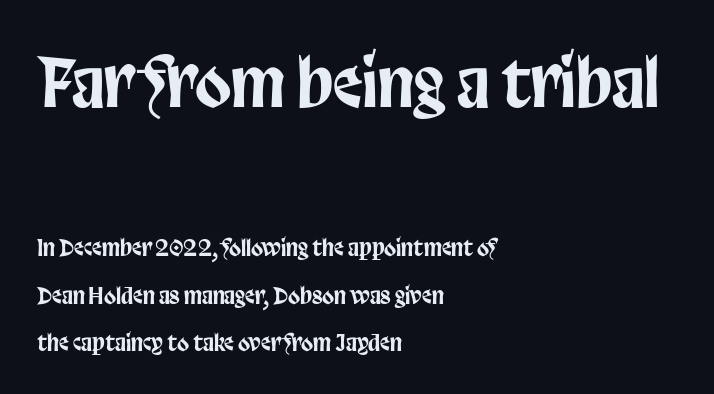
Rows of type keep a wide berth in the vertical direction. Left-aligned paragraph, ragged on the right. Decoration check: the copy has no underline. Character widths vary here, with narrow letters taking less room than wide ones. The letters carry no serifs — their stems end cleanly without finishing strokes. Is the letter spacing exaggerated? No — it looks like the ordinary default.
